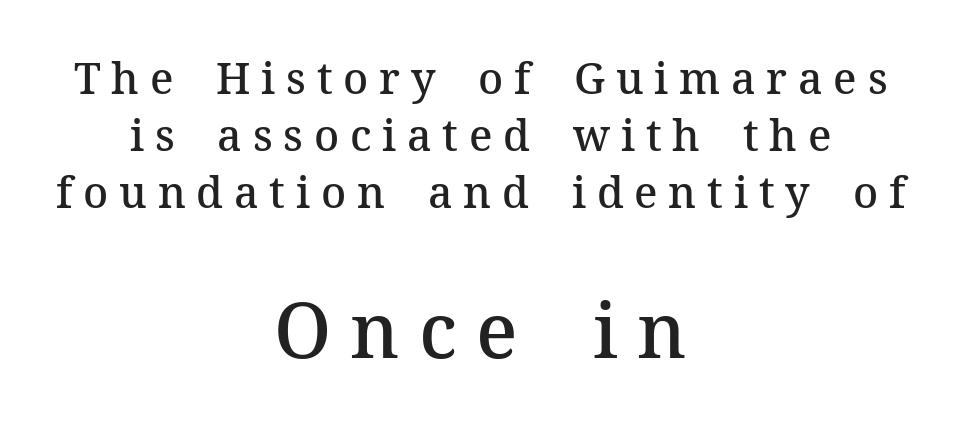
The image shows 76 px semibold serif type, upright; set centered, normal line spacing (1.32x), unusually wide letter spacing (+0.25 em), not underlined; the second (bottom) block is 1.77x larger; medium stroke contrast and a medium x-height.
